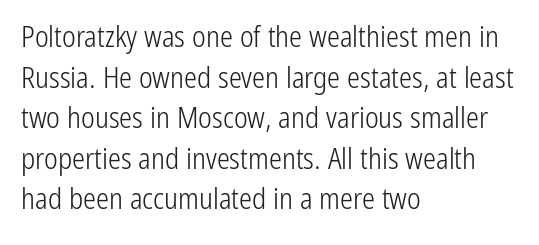
The image shows 29 px light, condensed sans-serif type, upright; set left-aligned, normal line spacing (1.4x), normal letter spacing, not underlined; low stroke contrast and a medium x-height.
